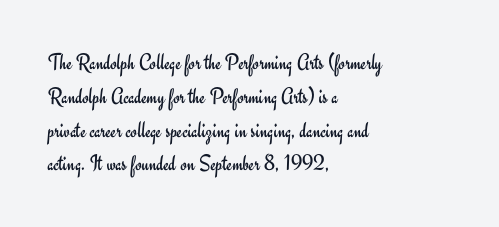
Q: Is the text bold? A: No.
Q: Is the text italic (slanted)? A: Yes.
Q: Is the text underlined? A: No.
Q: How is the paragraph aligned? A: Left-aligned.
Q: Is the spacing between letters normal or unusually wide? A: Normal.
Q: Is the spacing between lines tight, normal or loose? A: Normal.
